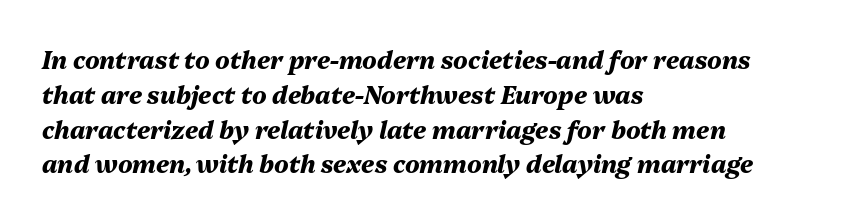
Is the type bold? Yes — the strokes are clearly thick and heavy. How are the letters spaced? Ordinarily, with no added tracking. This rendering uses left alignment, leaving the right contour irregular. Does the leading feel generous? No, just average. Rendered with sloped, italic letterforms.
